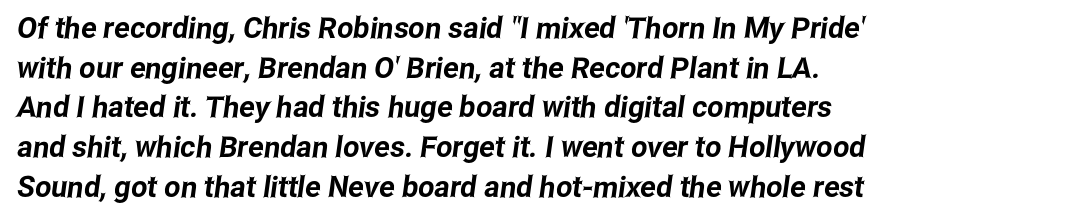
Q: Is the typeface a serif or a sans-serif typeface? A: Sans-serif.
Q: Is the text underlined? A: No.
Q: How is the paragraph aligned? A: Left-aligned.
Q: Is the spacing between letters normal or unusually wide? A: Normal.
Q: Is the spacing between lines tight, normal or loose? A: Normal.
Q: Width (condensed, normal, or wide)? A: Condensed.
Q: Stroke contrast? A: Low.
Q: x-height? A: Medium.
Q: Monospaced? A: No.
